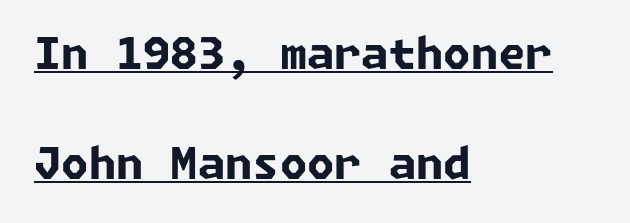
Short note: letters normally spaced. Type style note: lacks serifs. Is there an underline? Yes — a line sits under the letters. All the whitespace from short lines collects on the right. Is there much room between lines? Yes — plenty of vertical air separates them. The rendering uses a bold face; every stroke is thick and dark.
